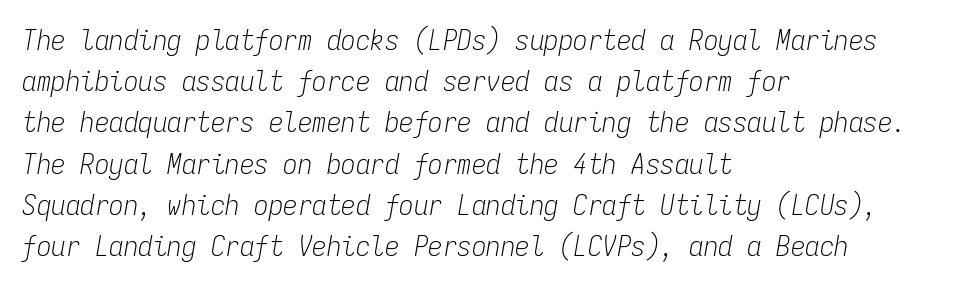
The image shows 29 px light, condensed type, italic (leaning right), monospaced; set left-aligned, normal line spacing (1.42x), normal letter spacing, not underlined; low stroke contrast and a medium x-height.
